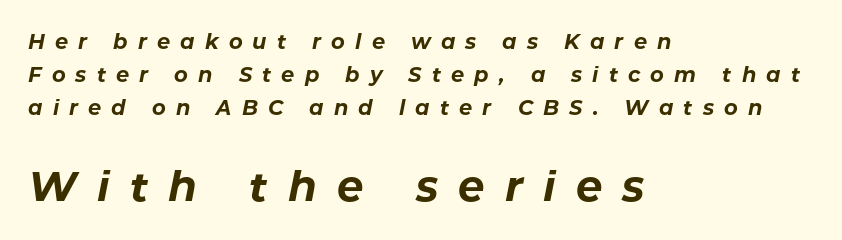
The image shows 42 px bold type, italic (leaning right); set left-aligned, normal line spacing (1.56x), unusually wide letter spacing (+0.48 em), not underlined; the second (bottom) block is 2.0x larger; low stroke contrast and a medium x-height.
